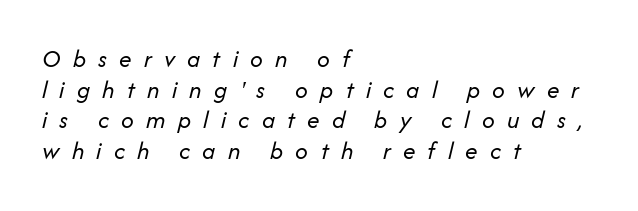
Tall strokes in this sample are angled rather than plumb. Stems and bowls with no extra thickness — not bold. The ragged edge is on the right, which tells us the setting is flush left. Students, note that the glyphs here are deliberately spaced far apart.
